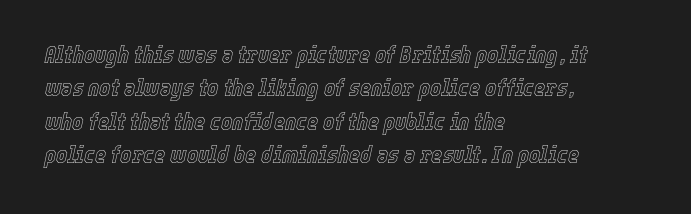
The image shows 24 px text type, italic (leaning right); set left-aligned, normal line spacing (1.39x), normal letter spacing, not underlined.
